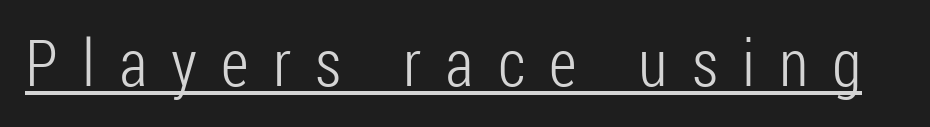
Q: Is the text bold? A: No.
Q: Is the text italic (slanted)? A: No, it is upright.
Q: Is the typeface a serif or a sans-serif typeface? A: Sans-serif.
Q: Is the text underlined? A: Yes.
Q: Is the spacing between letters normal or unusually wide? A: Unusually wide.
Q: Width (condensed, normal, or wide)? A: Condensed.
Q: Stroke contrast? A: Low.
Q: x-height? A: Medium.
Q: Monospaced? A: No.
